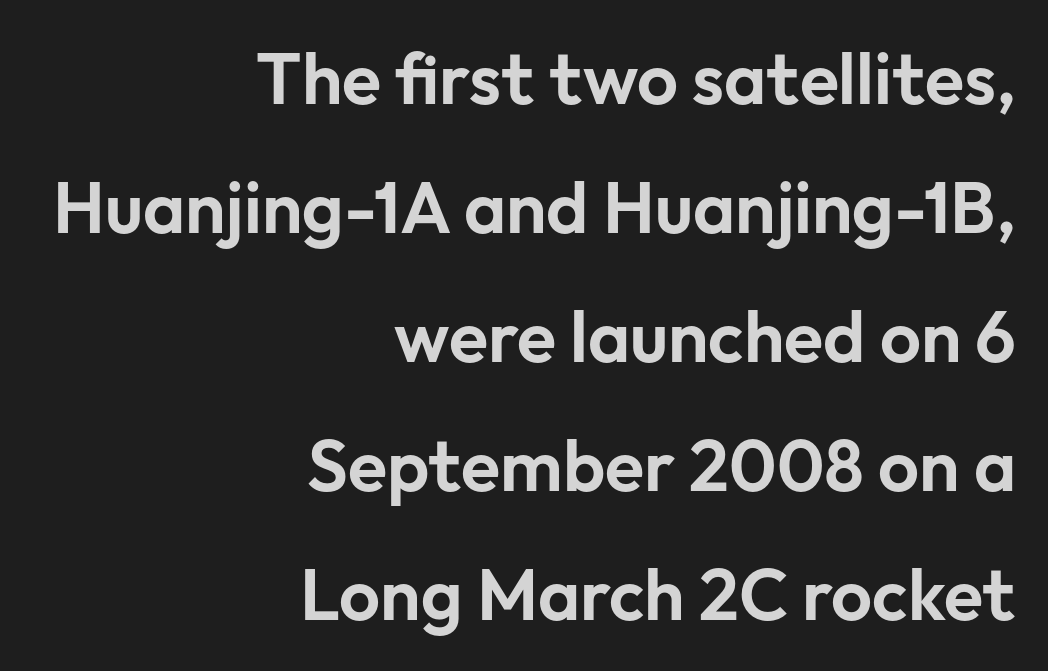
Notice how the passage keeps a crisp vertical edge on the right only. When letters stand straight like this, we call the style roman or upright. Look at the bottom of the vertical strokes: they stop flat, with no serifs. Looks like regular typesetting: each glyph gets only the width it needs.
